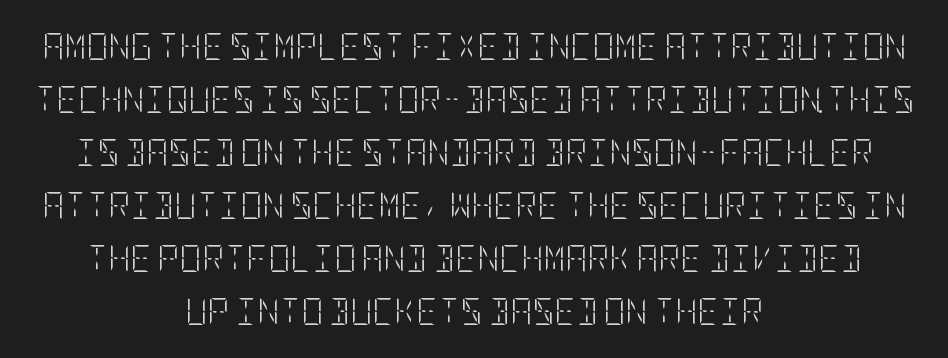
The image shows 27 px text type, upright; set centered, loose line spacing (1.96x), normal letter spacing, not underlined.
